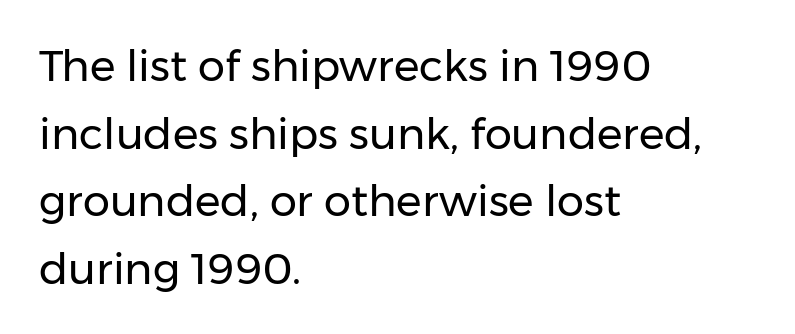
{"serif": "no", "italic": "no", "bold": "no", "weight": "regular", "width": "normal", "stroke_contrast": "low", "x_height": "medium", "monospaced": "no", "underline": "no", "align": "left", "line_spacing": "normal", "line_spacing_ratio": 1.57, "letter_spacing": "normal", "letter_spacing_em": 0.0, "glyph_px": 43}
